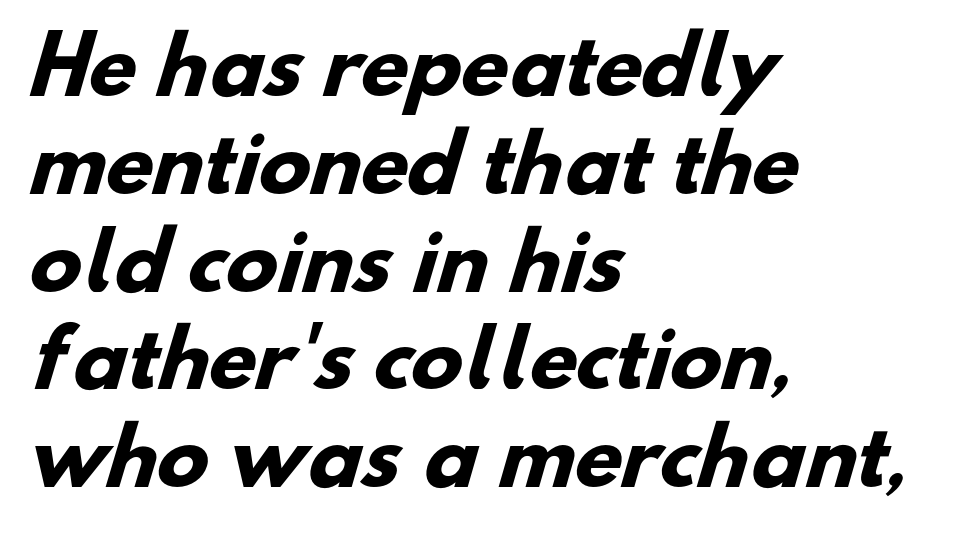
{"serif": "no", "bold": "yes", "weight": "heavy", "width": "normal", "stroke_contrast": "low", "x_height": "small", "monospaced": "no", "underline": "no", "align": "left", "line_spacing": "normal", "line_spacing_ratio": 1.27, "letter_spacing": "normal", "letter_spacing_em": 0.0, "glyph_px": 77}
